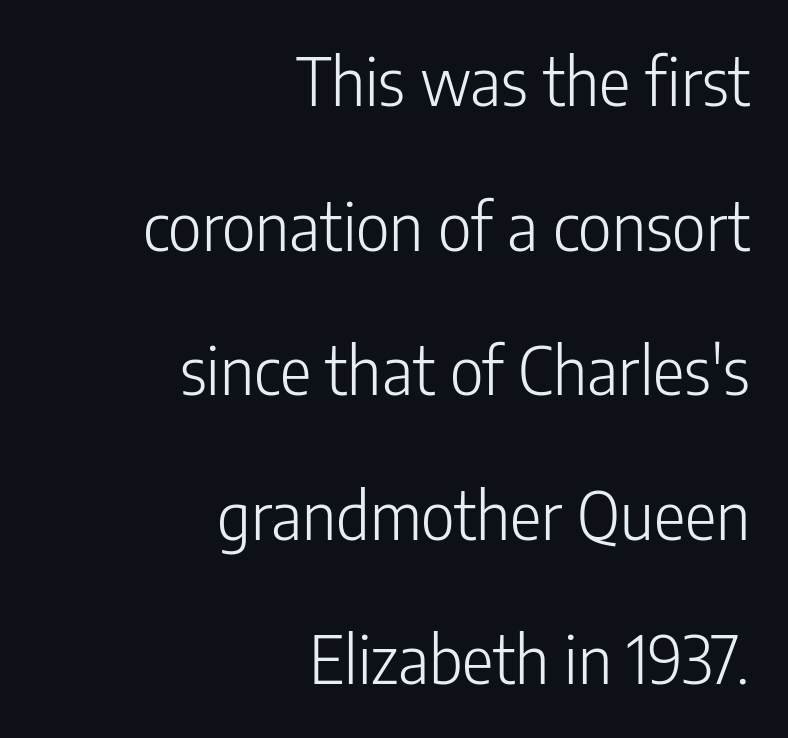
Q: Is the text bold? A: No.
Q: Is the text italic (slanted)? A: No, it is upright.
Q: Is the typeface a serif or a sans-serif typeface? A: Sans-serif.
Q: Is the text underlined? A: No.
Q: How is the paragraph aligned? A: Right-aligned.
Q: Is the spacing between letters normal or unusually wide? A: Normal.
Q: Is the spacing between lines tight, normal or loose? A: Loose.
Q: Width (condensed, normal, or wide)? A: Condensed.
Q: Stroke contrast? A: Low.
Q: x-height? A: Medium.
Q: Monospaced? A: No.
